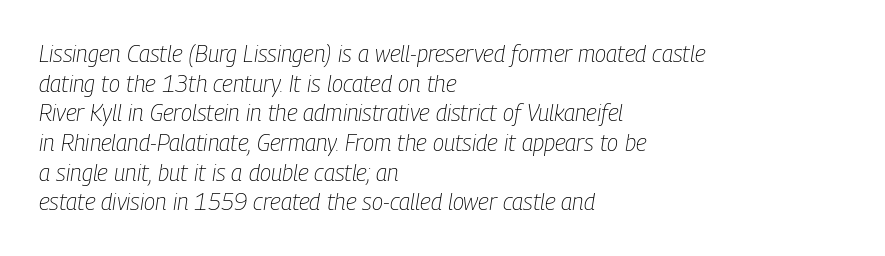
The image shows 23 px text type, italic (leaning right); set left-aligned, normal line spacing (1.29x), normal letter spacing, not underlined.
